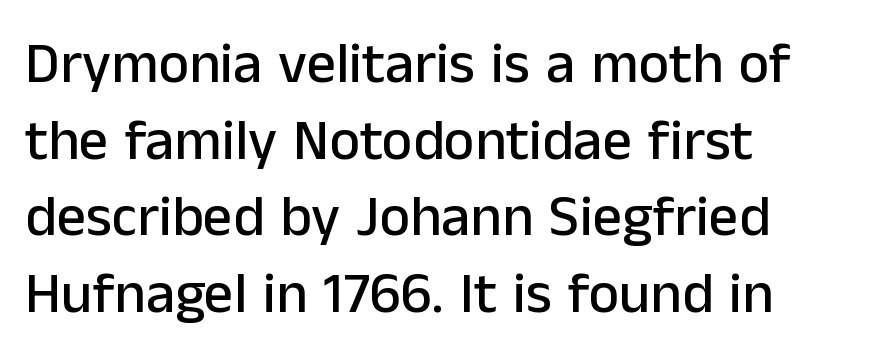
{"serif": "no", "italic": "no", "width": "normal", "stroke_contrast": "low", "x_height": "medium", "monospaced": "no", "underline": "no", "align": "left", "line_spacing": "normal", "line_spacing_ratio": 1.32, "letter_spacing": "normal", "letter_spacing_em": 0.0, "glyph_px": 58}
